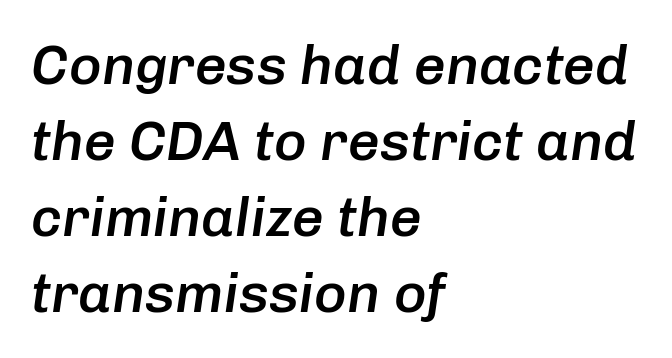
Q: Is the text bold? A: Semi-bold.
Q: Is the text italic (slanted)? A: Yes, it leans right by about 8 degrees.
Q: Is the text underlined? A: No.
Q: How is the paragraph aligned? A: Left-aligned.
Q: Is the spacing between letters normal or unusually wide? A: Normal.
Q: Is the spacing between lines tight, normal or loose? A: Normal.
Q: Width (condensed, normal, or wide)? A: Normal.
Q: Stroke contrast? A: Low.
Q: x-height? A: Medium.
Q: Monospaced? A: No.
